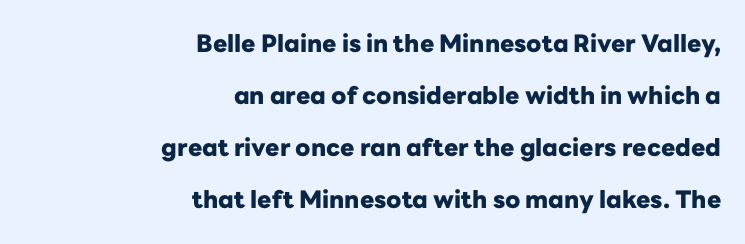
Is the letter spacing exaggerated? No — it looks like the ordinary default. Nobody drew a line under any word here. Leading: increased. Reading down the block, your eye finds every line finishing at a fixed right position. It's the straight-up-and-down kind of type. As a designer I'd log this as weight 700, bold.
